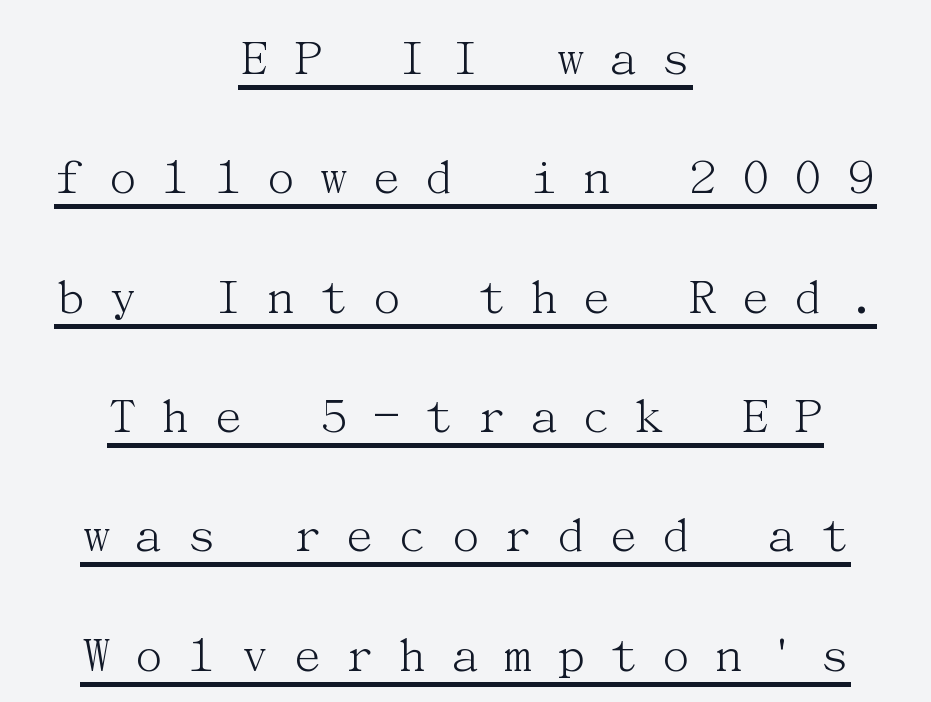
The image shows 54 px light serif type, upright; set centered, loose line spacing (2.21x), unusually wide letter spacing (+0.39 em), underlined; medium stroke contrast and a medium x-height.
